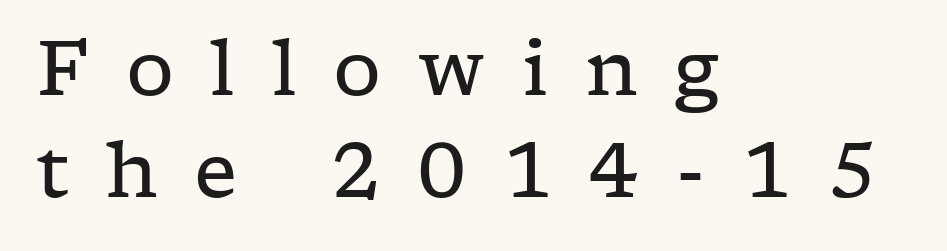
The image shows 76 px regular-weight, wide serif type, upright; set left-aligned, normal line spacing (1.34x), unusually wide letter spacing (+0.48 em), not underlined; low stroke contrast and a medium x-height.
